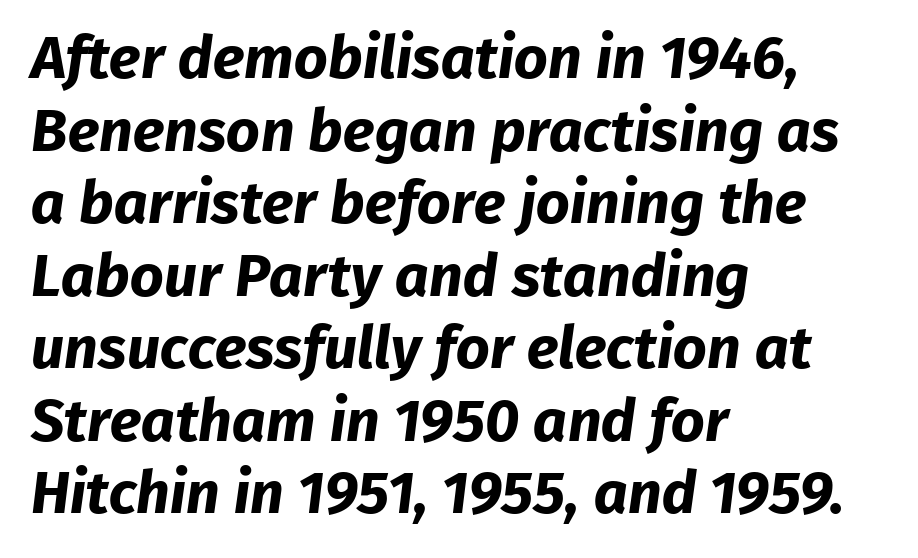
The image shows 59 px bold sans-serif type; set left-aligned, line spacing 1.23x, normal letter spacing, not underlined; low stroke contrast and a medium x-height.
